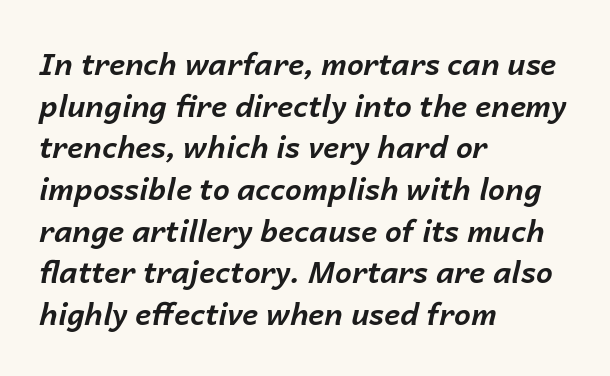
Q: Is the text bold? A: Yes.
Q: Is the text italic (slanted)? A: Yes, it leans right by about 14 degrees.
Q: Is the text underlined? A: No.
Q: How is the paragraph aligned? A: Left-aligned.
Q: Is the spacing between letters normal or unusually wide? A: Normal.
Q: Is the spacing between lines tight, normal or loose? A: Normal.
Q: Width (condensed, normal, or wide)? A: Normal.
Q: Stroke contrast? A: Low.
Q: x-height? A: Medium.
Q: Monospaced? A: No.
